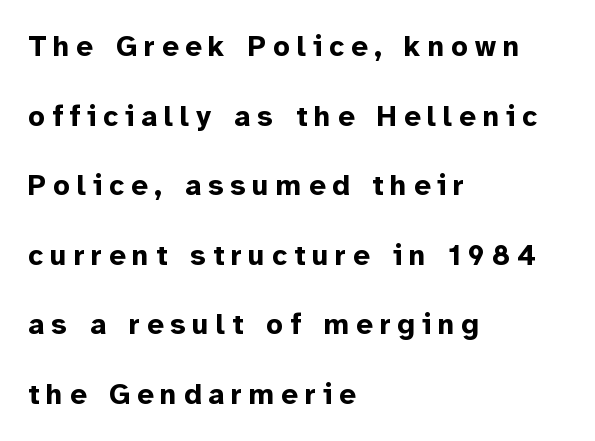
Q: Is the text bold? A: Yes.
Q: Is the text italic (slanted)? A: No, it is upright.
Q: Is the typeface a serif or a sans-serif typeface? A: Sans-serif.
Q: Is the text underlined? A: No.
Q: How is the paragraph aligned? A: Left-aligned.
Q: Is the spacing between letters normal or unusually wide? A: Unusually wide.
Q: Is the spacing between lines tight, normal or loose? A: Loose.
Q: Width (condensed, normal, or wide)? A: Normal.
Q: Stroke contrast? A: Low.
Q: x-height? A: Medium.
Q: Monospaced? A: No.
